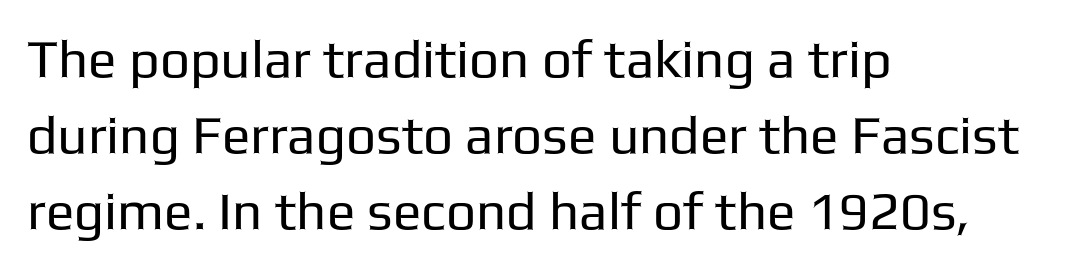
The image shows 53 px regular-weight sans-serif type, upright; set left-aligned, normal line spacing (1.43x), normal letter spacing, not underlined; low stroke contrast and a medium x-height.
